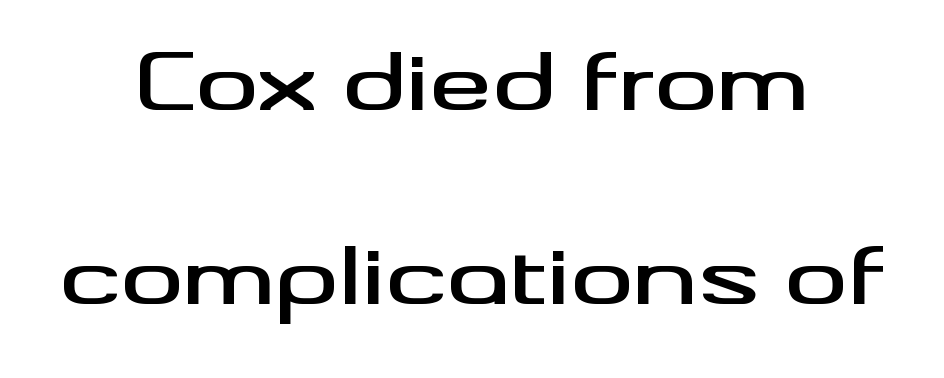
The image shows 78 px wide sans-serif type, upright; set centered, loose line spacing (2.49x), normal letter spacing, not underlined; medium stroke contrast and a small x-height.
